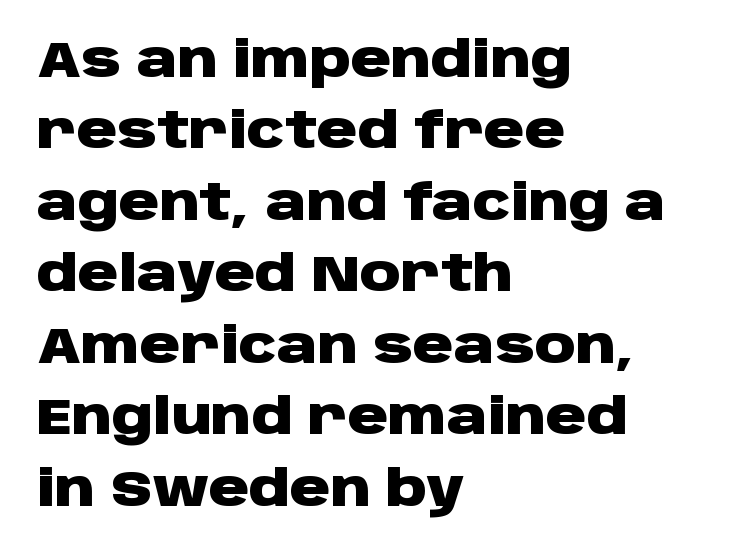
What kind of face is this? One without serifs — a sans. Here the glyphs are tracked normally, forming tight word shapes. The setting favours the left margin, as ordinary paragraphs usually do. These lines carry a lot of weight — the face is fully bold. The specimen omits any rule beneath the text block's lines.
